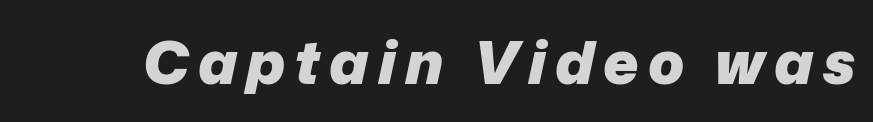
{"italic": "yes", "lean": "right", "slant_degrees": 12, "bold": "yes", "weight": "heavy", "width": "normal", "stroke_contrast": "low", "x_height": "medium", "monospaced": "no", "underline": "no", "glyph_px": 60}
